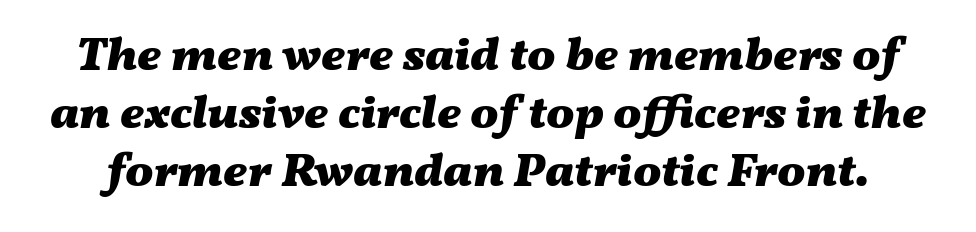
{"italic": "yes", "lean": "right", "slant_degrees": 11, "bold": "yes", "weight": "heavy", "width": "wide", "stroke_contrast": "medium", "x_height": "medium", "monospaced": "no", "underline": "no", "line_spacing_ratio": 1.23, "letter_spacing": "normal", "letter_spacing_em": 0.0, "glyph_px": 47}
